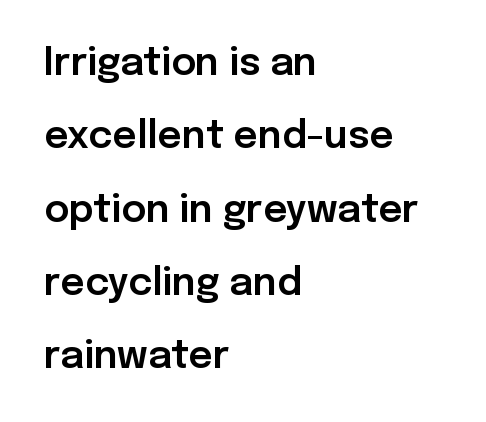
The image shows 38 px sans-serif type, upright; set left-aligned, loose line spacing (1.93x), normal letter spacing, not underlined; low stroke contrast and a medium x-height.
